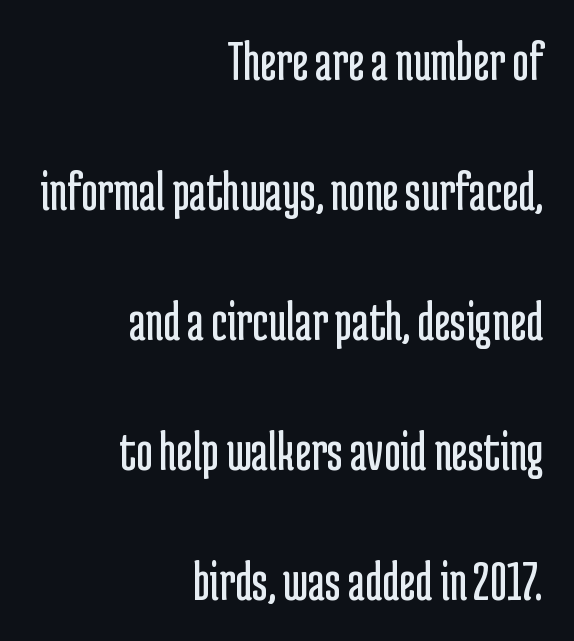
{"serif": "no", "italic": "no", "bold": "no", "weight": "regular", "width": "condensed", "stroke_contrast": "low", "x_height": "medium", "monospaced": "no", "underline": "no", "align": "right", "line_spacing": "loose", "line_spacing_ratio": 2.28, "letter_spacing": "normal", "letter_spacing_em": 0.0, "glyph_px": 57}
